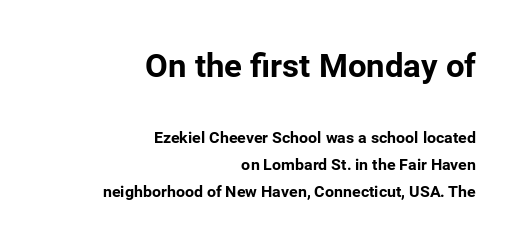
Q: Is the text bold? A: Yes.
Q: Is the text italic (slanted)? A: No, it is upright.
Q: Is the typeface a serif or a sans-serif typeface? A: Sans-serif.
Q: Is the text underlined? A: No.
Q: How is the paragraph aligned? A: Right-aligned.
Q: Is the spacing between letters normal or unusually wide? A: Normal.
Q: Is the spacing between lines tight, normal or loose? A: Normal.
Q: Which block of text is set in a larger size, the first (top) or the second (bottom)? A: The first (top) one.
Q: Width (condensed, normal, or wide)? A: Normal.
Q: Stroke contrast? A: Low.
Q: x-height? A: Medium.
Q: Monospaced? A: No.
